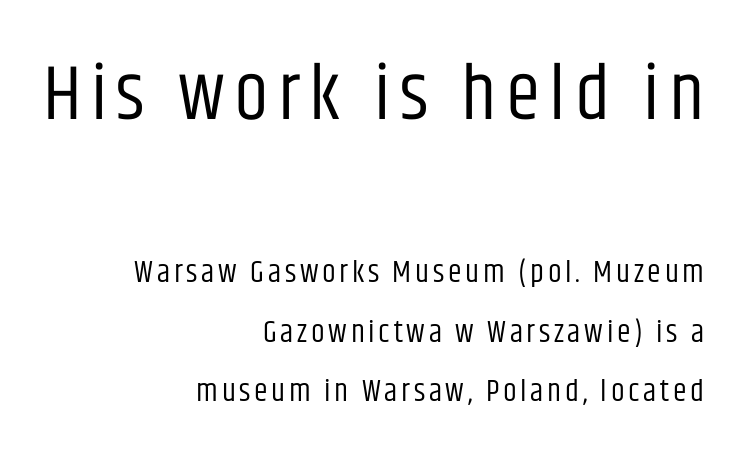
The image shows 78 px regular-weight, condensed sans-serif type, upright; set right-aligned, loose line spacing (1.92x), not underlined; the first (top) block is 2.52x larger; low stroke contrast and a large x-height.
